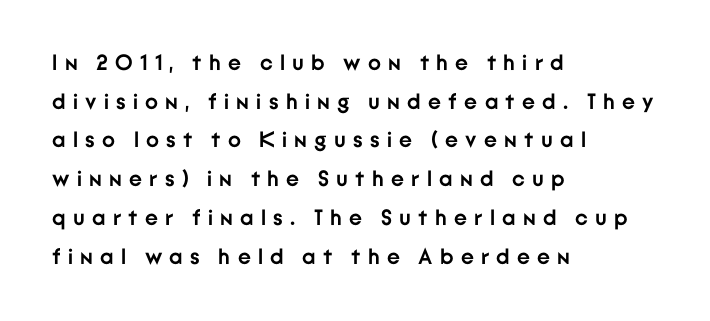
The image shows 22 px bold type, upright; set left-aligned, line spacing 1.76x, unusually wide letter spacing (+0.33 em), not underlined.
